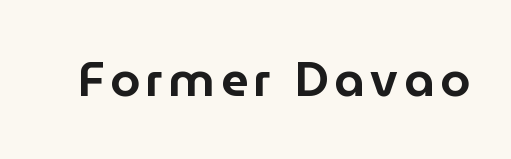
Q: Is the text italic (slanted)? A: No, it is upright.
Q: Is the typeface a serif or a sans-serif typeface? A: Sans-serif.
Q: Is the text underlined? A: No.
Q: Width (condensed, normal, or wide)? A: Normal.
Q: Stroke contrast? A: Low.
Q: x-height? A: Medium.
Q: Monospaced? A: No.
